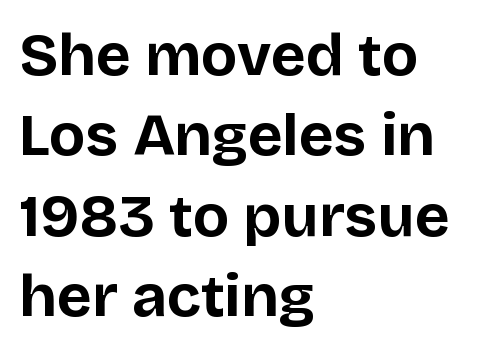
A bare baseline throughout the passage. I'd call this a sans setting — the letters go barefoot. Where is the straight margin? On the left. Note the varied advance widths — an 'i' is clearly narrower than an 'm'. Compared with typical body copy, the letter spacing here is the same.
